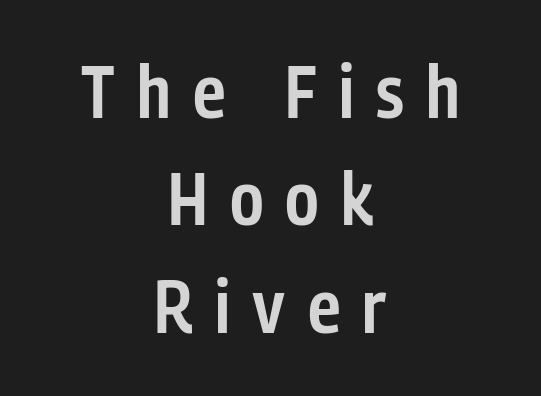
The image shows 74 px semibold, condensed sans-serif type, upright; set centered, normal line spacing (1.45x), unusually wide letter spacing (+0.3 em), not underlined; low stroke contrast and a medium x-height.
